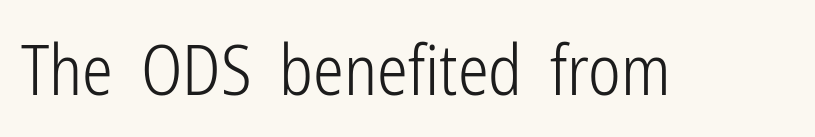
Q: Is the text bold? A: No.
Q: Is the text italic (slanted)? A: No, it is upright.
Q: Is the typeface a serif or a sans-serif typeface? A: Sans-serif.
Q: Is the text underlined? A: No.
Q: Is the spacing between letters normal or unusually wide? A: Normal.
Q: Width (condensed, normal, or wide)? A: Condensed.
Q: Stroke contrast? A: Low.
Q: x-height? A: Medium.
Q: Monospaced? A: No.
